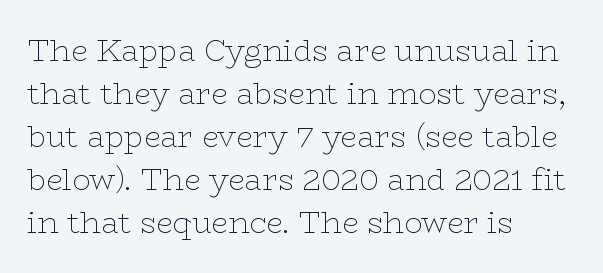
Is the block centered? No — it sits flush against the left margin. The rendering uses natural spacing where letterforms have individual widths. Nobody touched the tracking dial on this one. A quiet, ordinary-to-light weight characterises the typeface.
